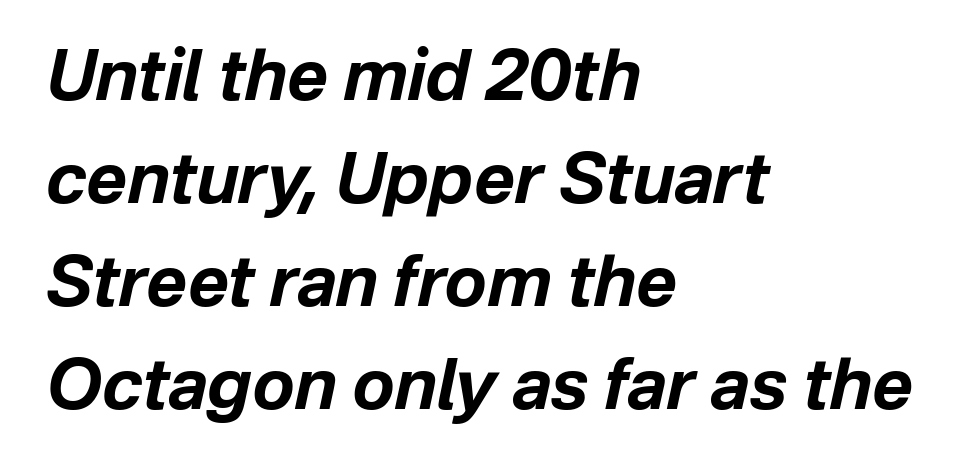
Q: Is the text bold? A: Yes.
Q: Is the text italic (slanted)? A: Yes, it leans right by about 12 degrees.
Q: Is the text underlined? A: No.
Q: How is the paragraph aligned? A: Left-aligned.
Q: Is the spacing between letters normal or unusually wide? A: Normal.
Q: Is the spacing between lines tight, normal or loose? A: Normal.
Q: Width (condensed, normal, or wide)? A: Normal.
Q: Stroke contrast? A: Low.
Q: x-height? A: Medium.
Q: Monospaced? A: No.
